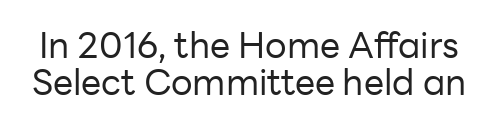
Q: Is the text bold? A: No.
Q: Is the text italic (slanted)? A: No, it is upright.
Q: Is the typeface a serif or a sans-serif typeface? A: Sans-serif.
Q: Is the text underlined? A: No.
Q: Is the spacing between letters normal or unusually wide? A: Normal.
Q: Is the spacing between lines tight, normal or loose? A: Tight.
Q: Width (condensed, normal, or wide)? A: Normal.
Q: Stroke contrast? A: Low.
Q: x-height? A: Medium.
Q: Monospaced? A: No.
